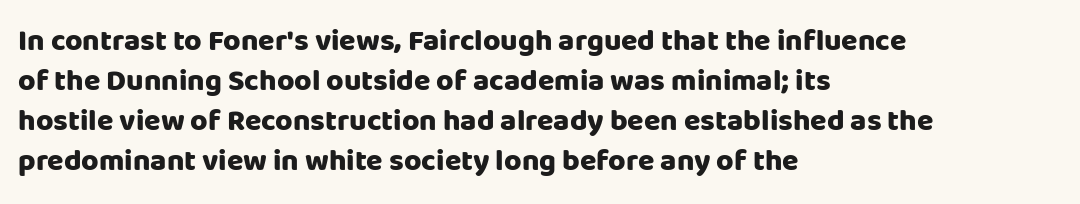
Notice how thick the strokes are: this is what a full bold looks like. Think of a printed novel: that variable character pitch is what you see here. The line texture is even and compact thanks to regular tracking. Regarding serifs, this sample does without them. Interline gaps are of average width in this sample. This sample is left-justified, so line endings fall wherever the words run out.
